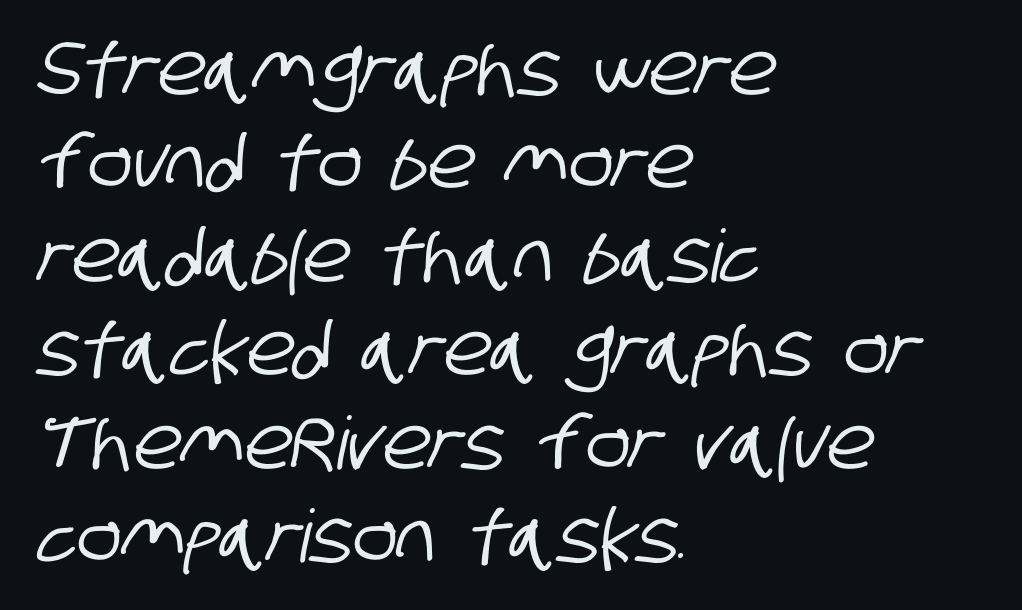
{"serif": "no", "width": "condensed", "stroke_contrast": "low", "x_height": "large", "monospaced": "no", "underline": "no", "align": "left", "line_spacing": "normal", "line_spacing_ratio": 1.28, "letter_spacing": "normal", "letter_spacing_em": 0.0, "glyph_px": 73}
